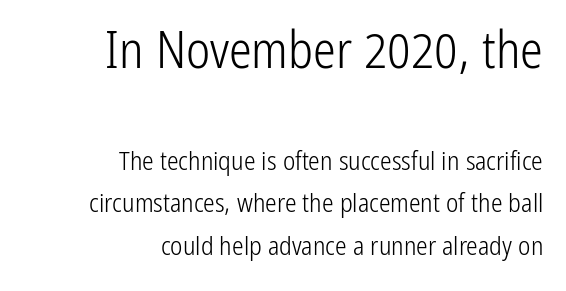
The image shows 51 px light, condensed sans-serif type, upright; set right-aligned, normal line spacing (1.63x), normal letter spacing, not underlined; the first (top) block is 1.96x larger; low stroke contrast and a medium x-height.
